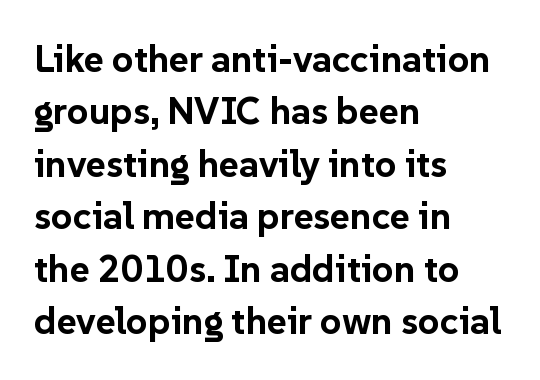
This is roman type, the default non-slanted kind. The foot of each line stays bare and open. Character widths vary here, with narrow letters taking less room than wide ones. Successive baselines arrive at the customary interval. These lines keep a tight, regular rhythm from letter to letter.
